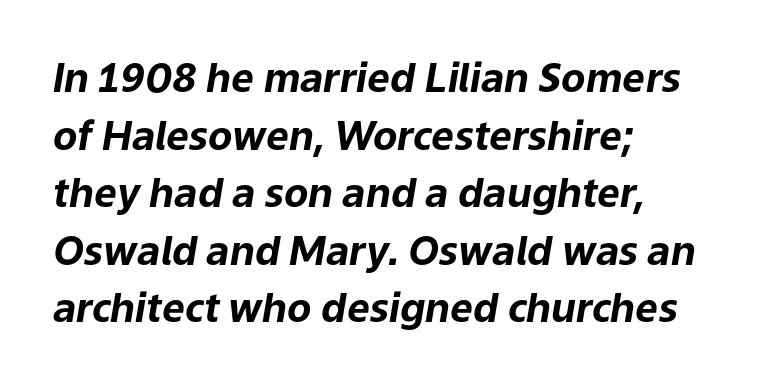
{"italic": "yes", "lean": "right", "slant_degrees": 9, "bold": "yes", "weight": "bold", "width": "normal", "stroke_contrast": "low", "x_height": "medium", "monospaced": "no", "underline": "no", "align": "left", "line_spacing": "normal", "line_spacing_ratio": 1.44, "letter_spacing": "normal", "letter_spacing_em": 0.0, "glyph_px": 40}
